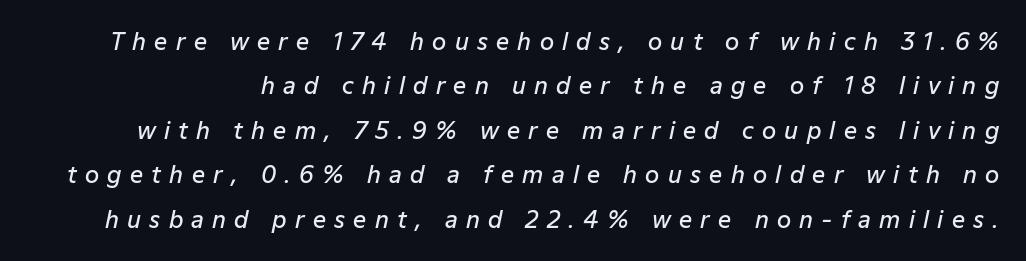
Q: Is the text bold? A: Semi-bold.
Q: Is the text italic (slanted)? A: Yes, it leans right by about 12 degrees.
Q: Is the text underlined? A: No.
Q: Is the spacing between letters normal or unusually wide? A: Unusually wide.
Q: Is the spacing between lines tight, normal or loose? A: Loose.
